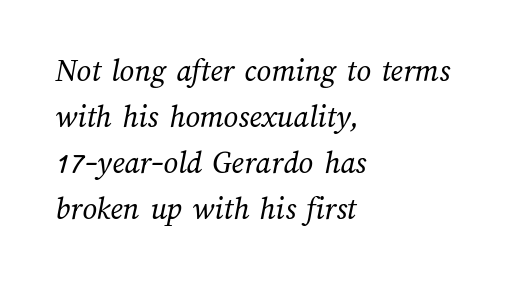
{"bold": "no", "weight": "regular", "width": "normal", "stroke_contrast": "medium", "x_height": "medium", "monospaced": "no", "underline": "no", "align": "left", "line_spacing": "normal", "line_spacing_ratio": 1.44, "letter_spacing": "normal", "letter_spacing_em": 0.0, "glyph_px": 32}
